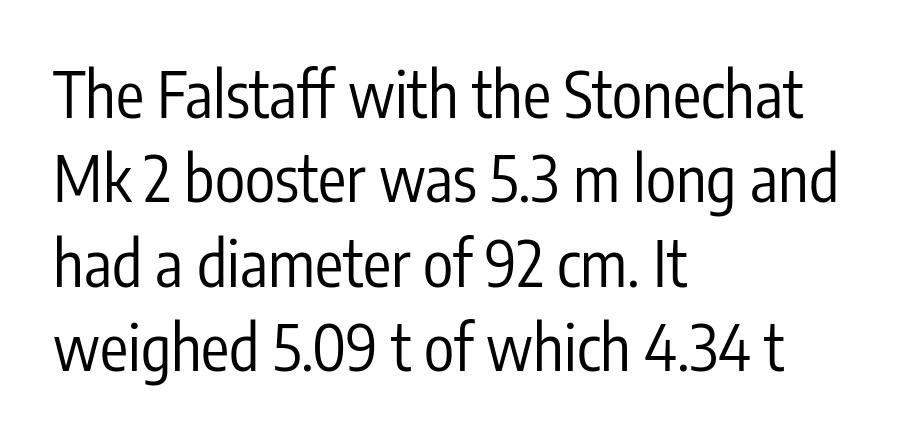
{"serif": "no", "italic": "no", "bold": "no", "weight": "regular", "width": "condensed", "stroke_contrast": "low", "x_height": "medium", "monospaced": "no", "underline": "no", "align": "left", "line_spacing": "normal", "line_spacing_ratio": 1.34, "letter_spacing": "normal", "letter_spacing_em": 0.0, "glyph_px": 63}
